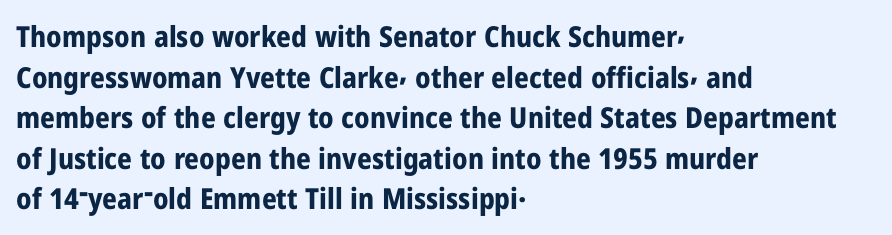
The image shows 29 px bold, condensed sans-serif type, upright; set left-aligned, normal line spacing (1.4x), normal letter spacing, not underlined; low stroke contrast and a medium x-height.
